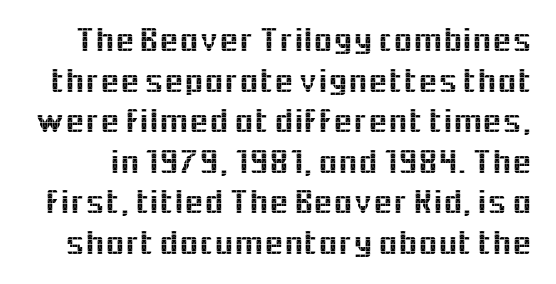
The image shows 35 px sans-serif type, upright; set line spacing 1.16x, normal letter spacing, not underlined; a medium x-height.
